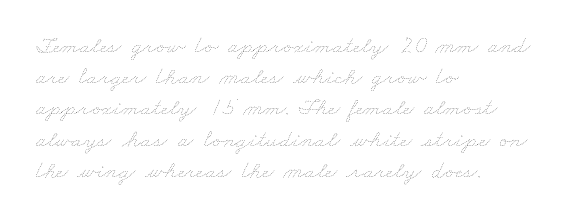
The image shows 24 px text type; set left-aligned, normal line spacing (1.3x), normal letter spacing, not underlined.
